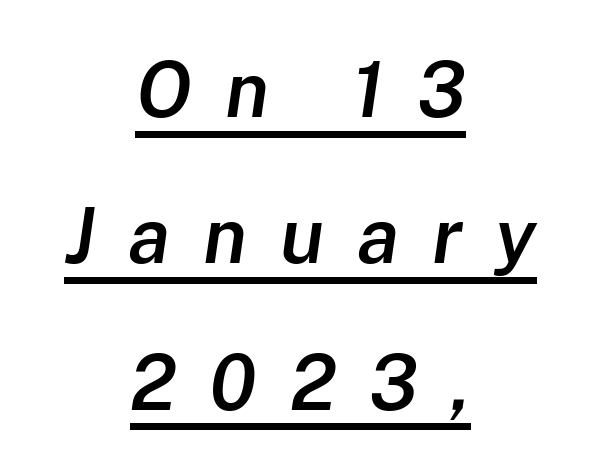
Honestly, the underline is the first thing you notice here. The type is letterspaced generously, with wide tracking. Typeset on center — no edge is straight. The passage shown is typed in a proportional face where columns would drift. Honestly, the rows look like they've been pulled way apart.
